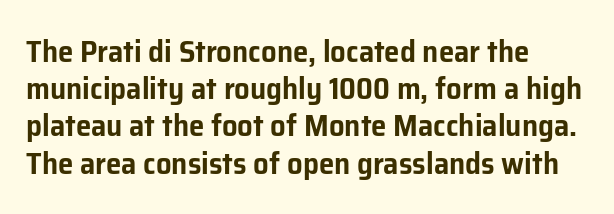
The characters display no serif detailing; their extremities are plain. In CSS terms this would be text-align: left. Ordinary non-slanted type is in use. A bare baseline throughout the passage. Words appear dense and cohesive because spacing is normal. Spacing verdict: proportional, widths tailored to each character.
